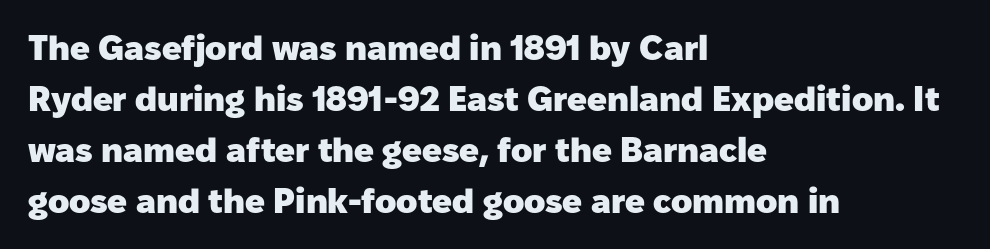
The image shows 35 px heavy sans-serif type, upright; set left-aligned, normal line spacing (1.46x), normal letter spacing, not underlined; low stroke contrast and a medium x-height.
